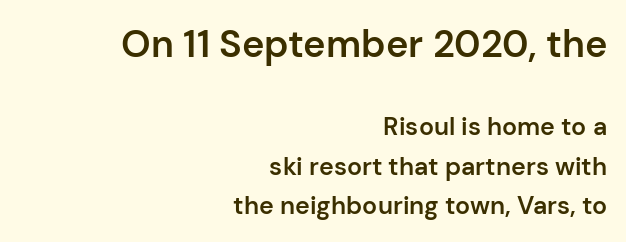
Serifs: no, the terminals of the letterforms are clean. Whoever set this chose a conventional vertical rhythm. The space beneath each line is pristine and unruled. The designer gave the opening block more size than the closing block.
